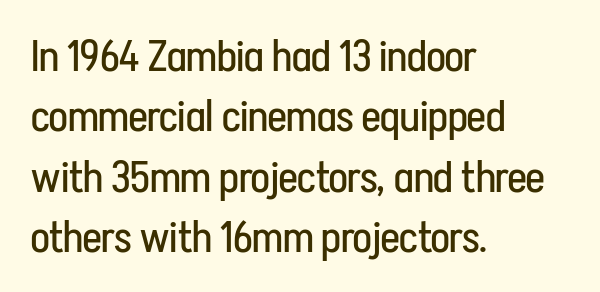
Q: Is the text bold? A: No.
Q: Is the text italic (slanted)? A: No, it is upright.
Q: Is the typeface a serif or a sans-serif typeface? A: Sans-serif.
Q: Is the text underlined? A: No.
Q: How is the paragraph aligned? A: Left-aligned.
Q: Is the spacing between letters normal or unusually wide? A: Normal.
Q: Is the spacing between lines tight, normal or loose? A: Normal.
Q: Width (condensed, normal, or wide)? A: Condensed.
Q: Stroke contrast? A: Low.
Q: x-height? A: Medium.
Q: Monospaced? A: No.
